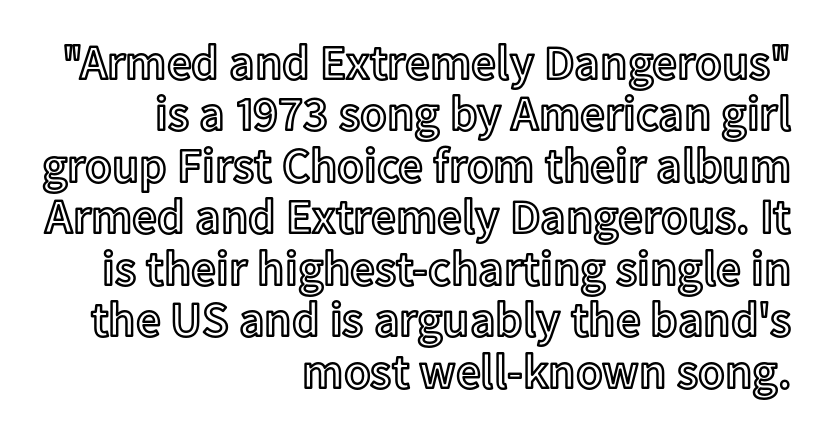
Q: Is the text italic (slanted)? A: No, it is upright.
Q: Is the text underlined? A: No.
Q: How is the paragraph aligned? A: Right-aligned.
Q: Is the spacing between letters normal or unusually wide? A: Normal.
Q: Is the spacing between lines tight, normal or loose? A: Tight.
Q: Width (condensed, normal, or wide)? A: Normal.
Q: x-height? A: Medium.
Q: Monospaced? A: No.
